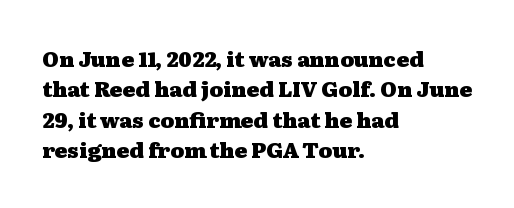
The image shows 21 px bold type, upright; set left-aligned, normal line spacing (1.45x), normal letter spacing, not underlined.
